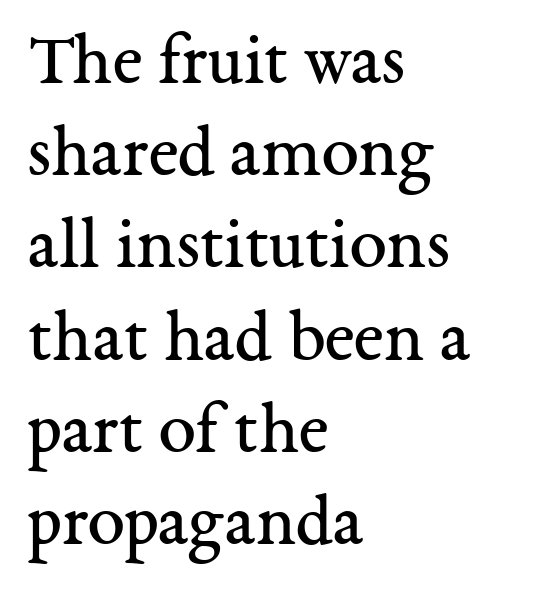
The image shows 75 px regular-weight serif type, upright; set left-aligned, line spacing 1.23x, normal letter spacing, not underlined; medium stroke contrast and a medium x-height.
